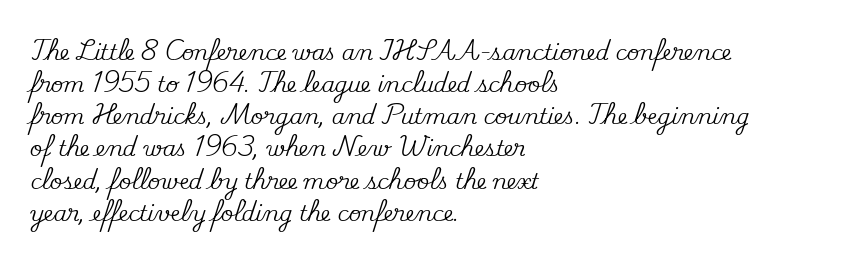
Layout note: lines flush left. The string is rendered with underlining switched off. The line texture is even and compact thanks to regular tracking. The space between consecutive lines is moderate.
